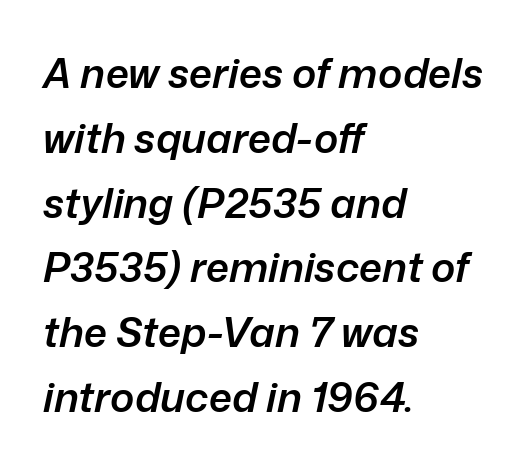
Q: Is the text bold? A: Semi-bold.
Q: Is the text italic (slanted)? A: Yes, it leans right by about 12 degrees.
Q: Is the text underlined? A: No.
Q: How is the paragraph aligned? A: Left-aligned.
Q: Is the spacing between letters normal or unusually wide? A: Normal.
Q: Is the spacing between lines tight, normal or loose? A: Normal.
Q: Width (condensed, normal, or wide)? A: Normal.
Q: Stroke contrast? A: Low.
Q: x-height? A: Medium.
Q: Monospaced? A: No.
